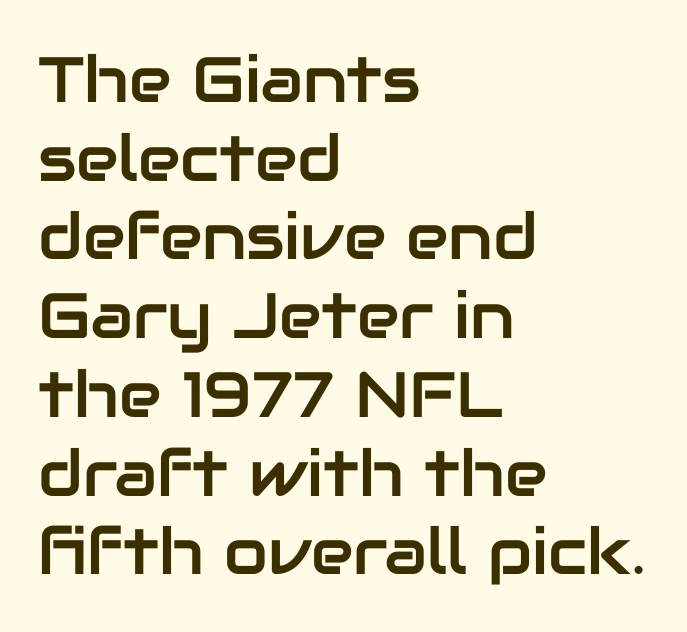
The image shows 64 px sans-serif type, upright; set left-aligned, line spacing 1.23x, normal letter spacing, not underlined; low stroke contrast and a medium x-height.
